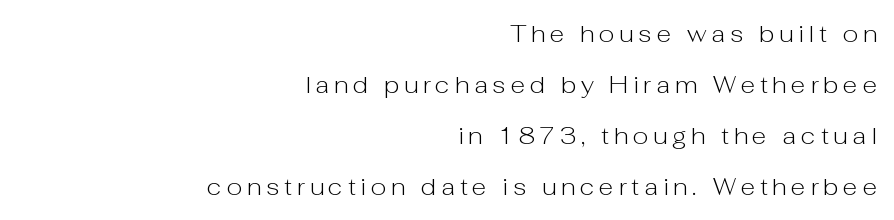
Beneath every word, the page is bare. This sample uses an upright cut, with every glyph sitting square on the baseline. Compared with a flush-left layout, this one pins lines to the opposite, right side. The passage shown has open, widely tracked lettering throughout. Each new line begins a long way beneath the previous one.
